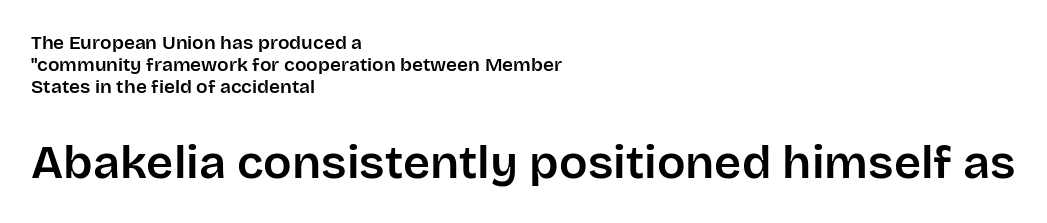
Q: Is the text italic (slanted)? A: No, it is upright.
Q: Is the typeface a serif or a sans-serif typeface? A: Sans-serif.
Q: Is the text underlined? A: No.
Q: How is the paragraph aligned? A: Left-aligned.
Q: Is the spacing between letters normal or unusually wide? A: Normal.
Q: Is the spacing between lines tight, normal or loose? A: Tight.
Q: Which block of text is set in a larger size, the first (top) or the second (bottom)? A: The second (bottom) one.
Q: Width (condensed, normal, or wide)? A: Normal.
Q: Stroke contrast? A: Low.
Q: x-height? A: Large.
Q: Monospaced? A: No.
